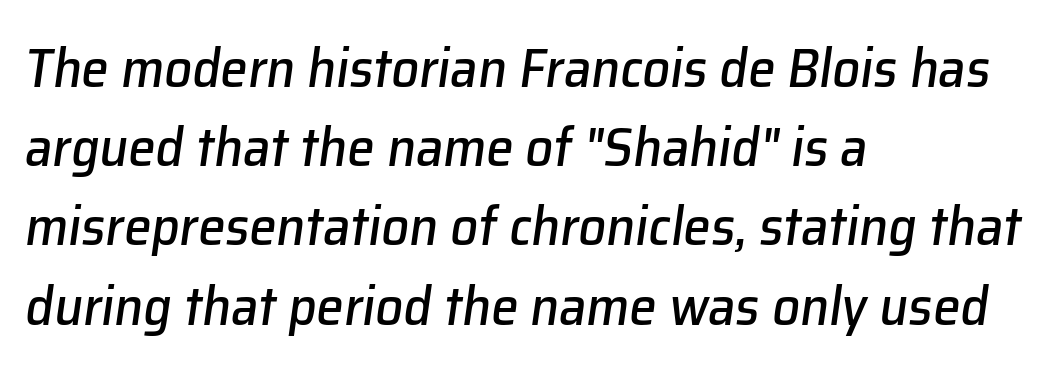
Q: Is the text italic (slanted)? A: Yes, it leans right by about 8 degrees.
Q: Is the text underlined? A: No.
Q: How is the paragraph aligned? A: Left-aligned.
Q: Is the spacing between letters normal or unusually wide? A: Normal.
Q: Is the spacing between lines tight, normal or loose? A: Normal.
Q: Width (condensed, normal, or wide)? A: Normal.
Q: Stroke contrast? A: Low.
Q: x-height? A: Medium.
Q: Monospaced? A: No.
